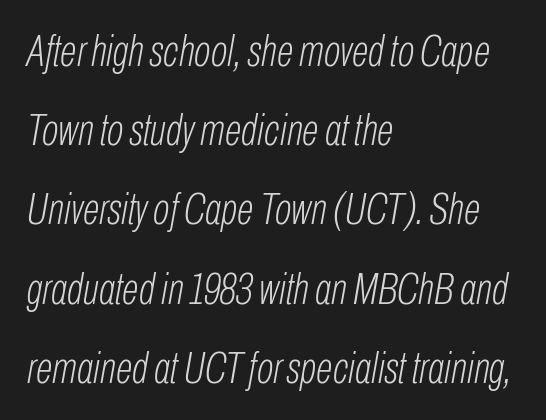
The image shows 44 px light, condensed type, italic (leaning right); set left-aligned, line spacing 1.8x, normal letter spacing, not underlined; low stroke contrast and a medium x-height.
